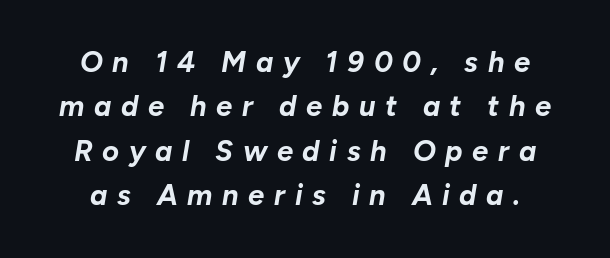
{"italic": "yes", "lean": "right", "slant_degrees": 10, "bold": "yes", "weight": "bold", "width": "normal", "stroke_contrast": "low", "x_height": "medium", "monospaced": "no", "underline": "no", "line_spacing": "normal", "line_spacing_ratio": 1.53, "letter_spacing": "wide", "letter_spacing_em": 0.33, "glyph_px": 29}
